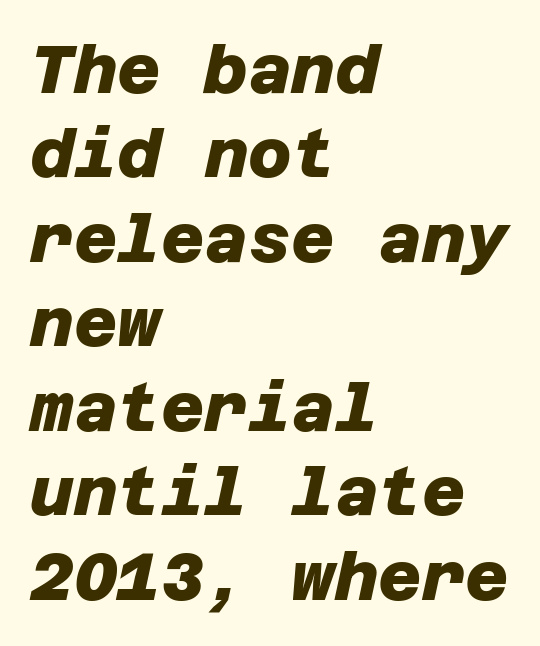
The image shows 67 px heavy sans-serif type; set left-aligned, normal line spacing (1.26x), normal letter spacing, not underlined; low stroke contrast and a large x-height.
